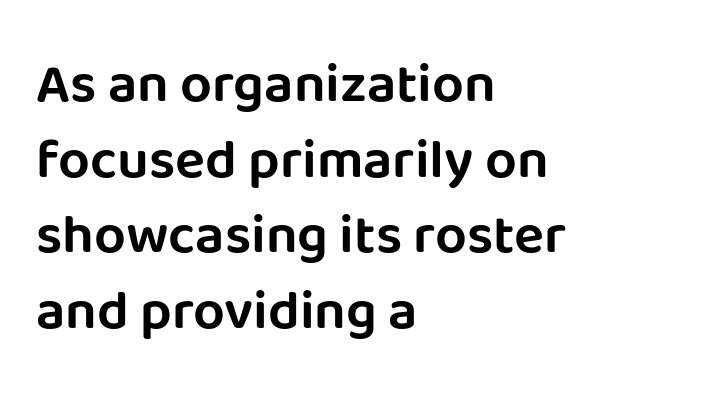
The zone under the glyphs is completely vacant. I'd call this a sans setting — the letters go barefoot. Leading matches the norm, producing a regular column. Alignment: flush left. The passage shown has conventional tracking throughout.
